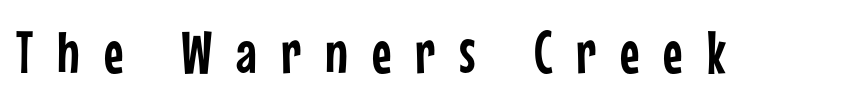
Q: Is the text italic (slanted)? A: No, it is upright.
Q: Is the typeface a serif or a sans-serif typeface? A: Sans-serif.
Q: Is the text underlined? A: No.
Q: Is the spacing between letters normal or unusually wide? A: Unusually wide.
Q: Width (condensed, normal, or wide)? A: Condensed.
Q: Stroke contrast? A: Low.
Q: x-height? A: Medium.
Q: Monospaced? A: No.
